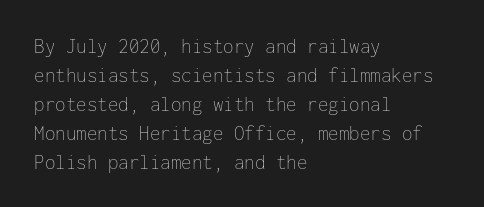
Q: Is the text bold? A: No.
Q: Is the text italic (slanted)? A: No, it is upright.
Q: Is the text underlined? A: No.
Q: How is the paragraph aligned? A: Left-aligned.
Q: Is the spacing between letters normal or unusually wide? A: Normal.
Q: Is the spacing between lines tight, normal or loose? A: Normal.
